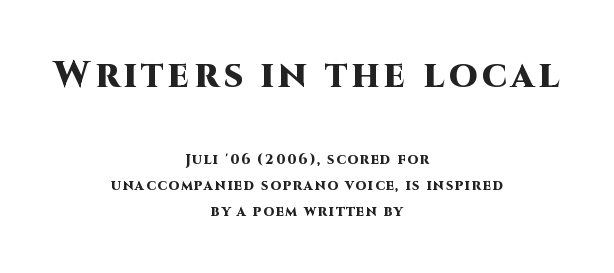
Q: Is the text bold? A: Yes.
Q: Is the text italic (slanted)? A: No, it is upright.
Q: Is the typeface a serif or a sans-serif typeface? A: Sans-serif.
Q: Is the text underlined? A: No.
Q: How is the paragraph aligned? A: Centered.
Q: Which block of text is set in a larger size, the first (top) or the second (bottom)? A: The first (top) one.
Q: Width (condensed, normal, or wide)? A: Normal.
Q: Stroke contrast? A: High.
Q: x-height? A: Large.
Q: Monospaced? A: No.
